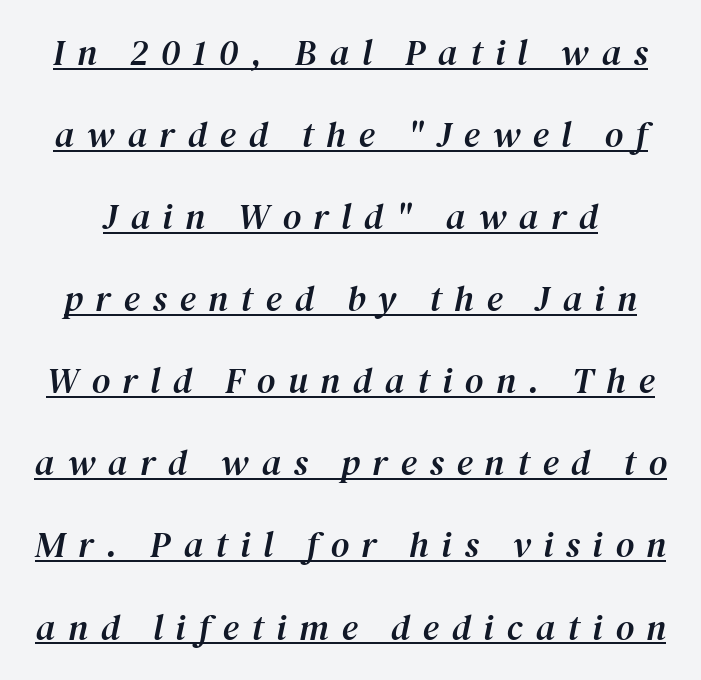
Old-style or modern, the face here clearly has serifs. A typesetter would call this proportional, since set widths differ per character. Does extra space separate the letters? Yes, quite a lot of it. A typesetter would call this leading open, well beyond the default.
